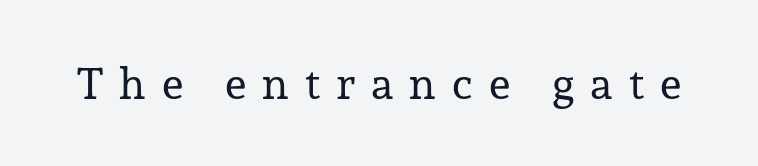
The passage shown is typed in a proportional face where columns would drift. Counters stay open thanks to moderate or lighter strokes. Tracking here is generous; glyphs stand well apart from one another. This is the regular roman posture of the typeface. A clean baseline with only descenders dipping below it.
